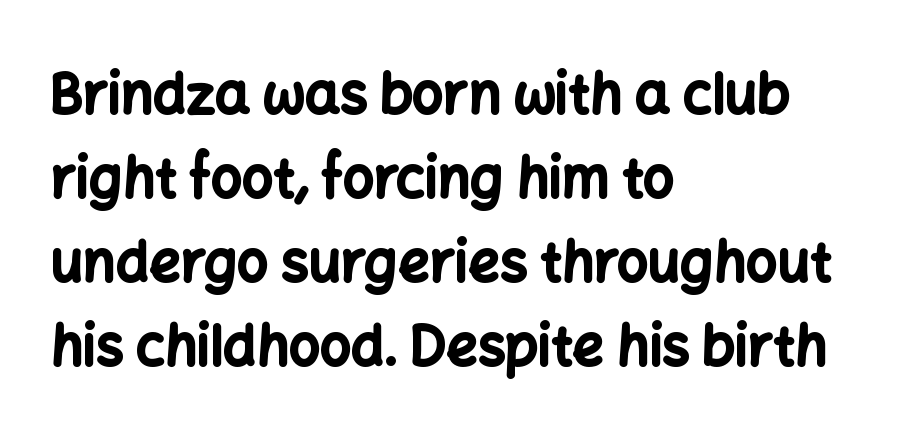
The image shows 55 px bold sans-serif type, upright; set left-aligned, normal line spacing (1.53x), normal letter spacing, not underlined; low stroke contrast and a medium x-height.
